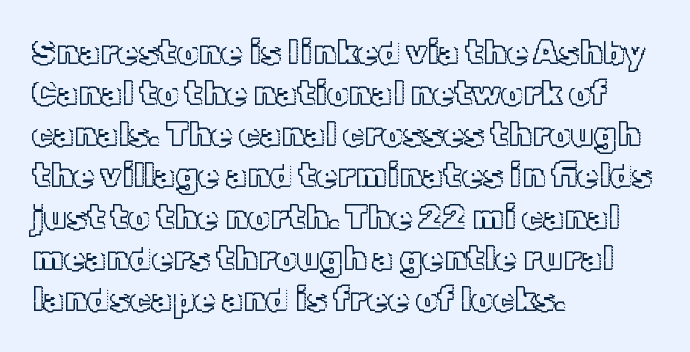
Every stem runs plumb, perpendicular to the baseline. In CSS terms this would be text-align: left. You could not count columns in this text — the font is proportionally spaced. Just letters on the line, the space beneath them empty. Short note: letters normally spaced.
